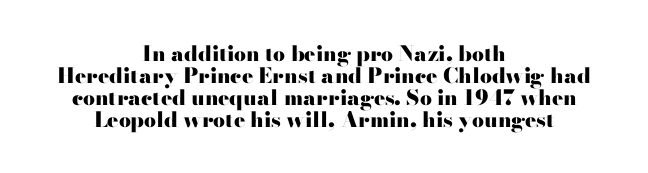
Q: Is the text bold? A: Yes.
Q: Is the text italic (slanted)? A: No, it is upright.
Q: Is the text underlined? A: No.
Q: How is the paragraph aligned? A: Centered.
Q: Is the spacing between letters normal or unusually wide? A: Normal.
Q: Is the spacing between lines tight, normal or loose? A: Tight.
